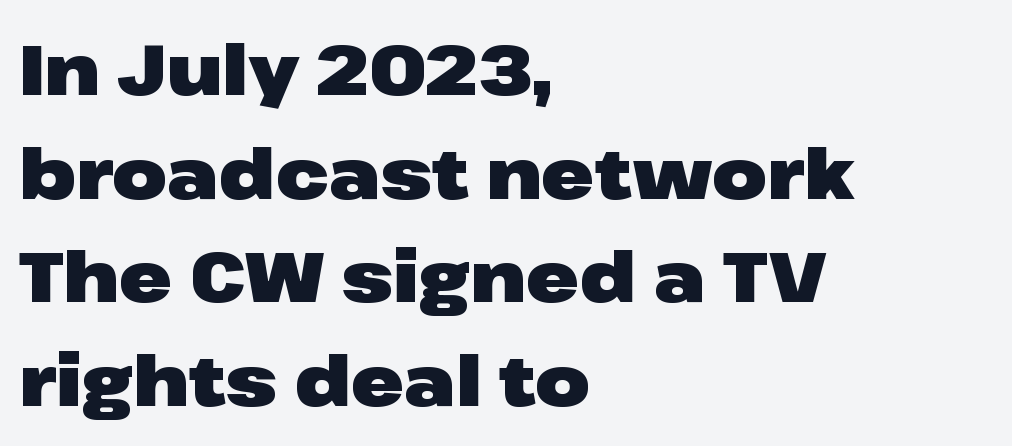
{"serif": "no", "italic": "no", "bold": "yes", "weight": "heavy", "width": "wide", "stroke_contrast": "low", "x_height": "medium", "monospaced": "no", "underline": "no", "align": "left", "line_spacing": "normal", "line_spacing_ratio": 1.46, "letter_spacing": "normal", "letter_spacing_em": 0.0, "glyph_px": 71}
